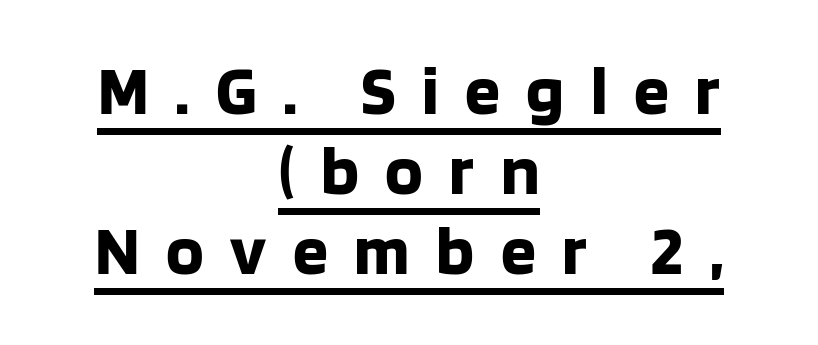
{"serif": "no", "italic": "no", "bold": "yes", "weight": "bold", "width": "normal", "stroke_contrast": "low", "x_height": "large", "monospaced": "no", "underline": "yes", "align": "center", "line_spacing": "tight", "line_spacing_ratio": 1.14, "letter_spacing": "wide", "letter_spacing_em": 0.38, "glyph_px": 70}
